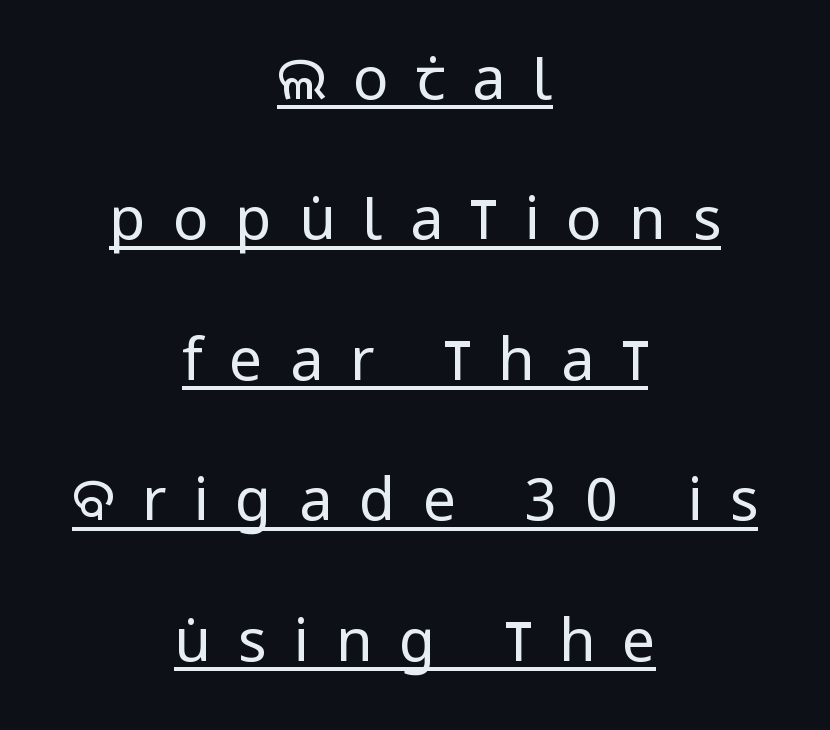
The image shows 59 px regular-weight, condensed sans-serif type, upright; set centered, loose line spacing (2.38x), unusually wide letter spacing (+0.46 em), underlined; low stroke contrast and a large x-height.
